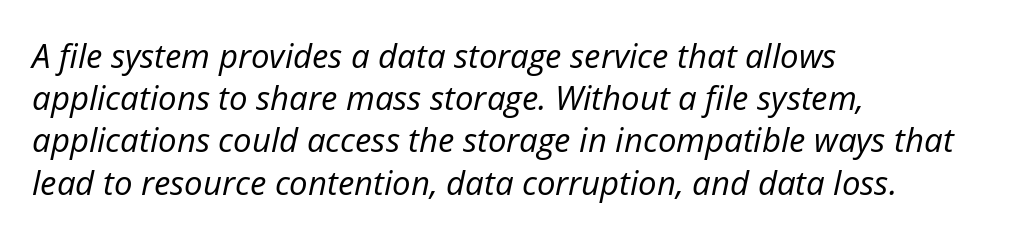
The image shows 33 px regular-weight type, italic (leaning right); set left-aligned, normal line spacing (1.28x), normal letter spacing, not underlined; low stroke contrast and a medium x-height.
